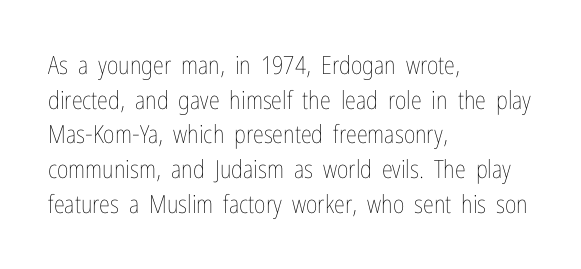
{"italic": "no", "bold": "no", "underline": "no", "align": "left", "line_spacing": "normal", "line_spacing_ratio": 1.39, "letter_spacing": "normal", "letter_spacing_em": 0.0, "glyph_px": 25}
